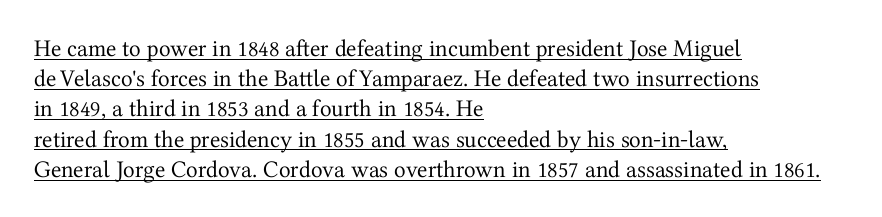
Interline gaps are of average width in this sample. The letterforms sit at book weight or below. Notice how the passage keeps a crisp vertical edge on the left only. Caption: lettering with a line underneath.
